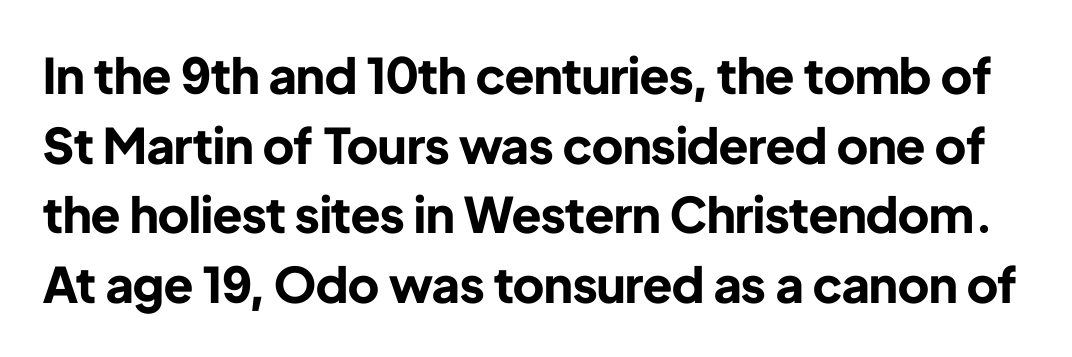
{"serif": "no", "italic": "no", "bold": "yes", "weight": "bold", "width": "normal", "stroke_contrast": "low", "x_height": "medium", "monospaced": "no", "underline": "no", "line_spacing": "normal", "line_spacing_ratio": 1.42, "letter_spacing": "normal", "letter_spacing_em": 0.0, "glyph_px": 49}
